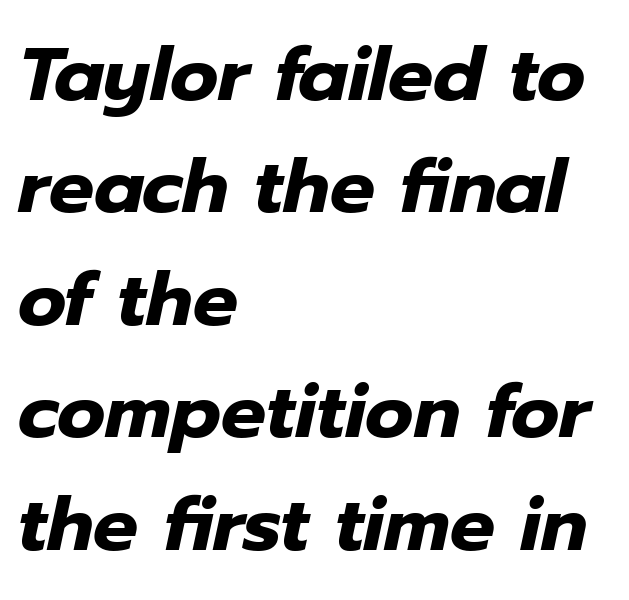
{"italic": "yes", "lean": "right", "slant_degrees": 12, "bold": "yes", "weight": "heavy", "width": "normal", "stroke_contrast": "low", "x_height": "medium", "monospaced": "no", "underline": "no", "align": "left", "line_spacing": "normal", "line_spacing_ratio": 1.5, "letter_spacing": "normal", "letter_spacing_em": 0.0, "glyph_px": 75}
